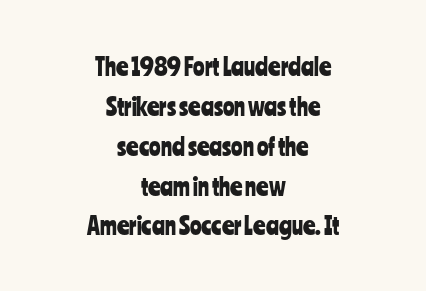
Q: Is the text italic (slanted)? A: No, it is upright.
Q: Is the text underlined? A: No.
Q: How is the paragraph aligned? A: Centered.
Q: Is the spacing between letters normal or unusually wide? A: Normal.
Q: Is the spacing between lines tight, normal or loose? A: Normal.
